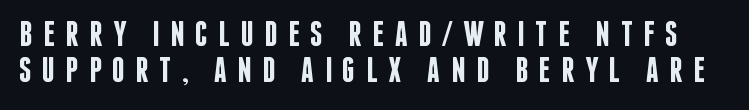
The foot of each line stays bare and open. Designer's note — italics off, roman on. The tracking reads as deliberately expanded to a designer's eye. This sample trades vertical openness for compactness between lines. Is this a fixed-width face? No — the glyphs have proportional, varying widths.
